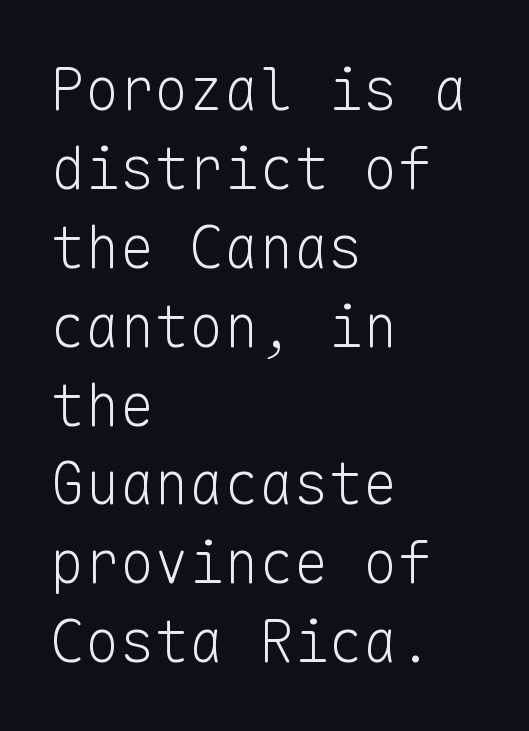
Q: Is the text bold? A: No.
Q: Is the text italic (slanted)? A: No, it is upright.
Q: Is the typeface a serif or a sans-serif typeface? A: Sans-serif.
Q: Is the text underlined? A: No.
Q: How is the paragraph aligned? A: Left-aligned.
Q: Is the spacing between letters normal or unusually wide? A: Normal.
Q: Is the spacing between lines tight, normal or loose? A: Normal.
Q: Width (condensed, normal, or wide)? A: Normal.
Q: Stroke contrast? A: Low.
Q: x-height? A: Medium.
Q: Monospaced? A: Yes.
